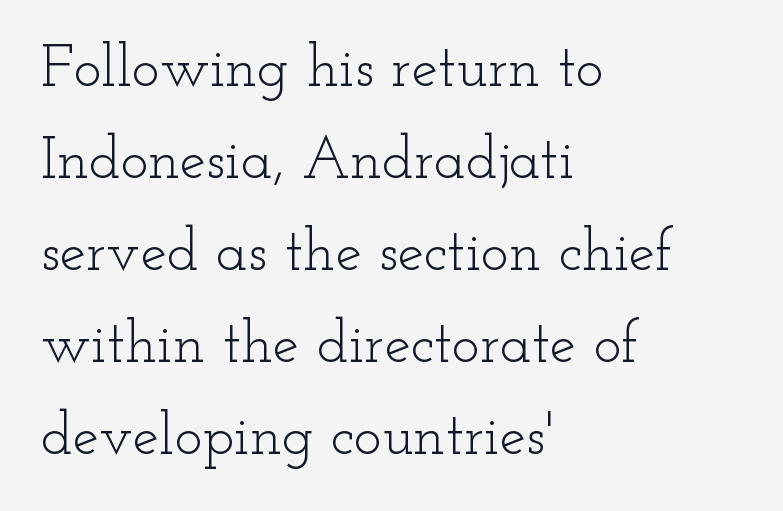
{"serif": "yes", "italic": "no", "bold": "no", "weight": "light", "width": "wide", "stroke_contrast": "low", "x_height": "small", "monospaced": "no", "underline": "no", "align": "left", "line_spacing": "normal", "line_spacing_ratio": 1.56, "letter_spacing": "normal", "letter_spacing_em": 0.0, "glyph_px": 59}
